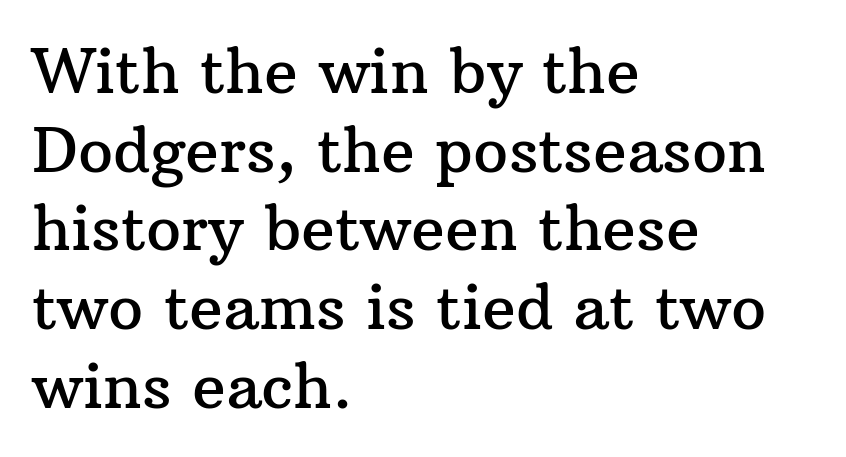
Q: Is the text italic (slanted)? A: No, it is upright.
Q: Is the typeface a serif or a sans-serif typeface? A: Serif.
Q: Is the text underlined? A: No.
Q: How is the paragraph aligned? A: Left-aligned.
Q: Is the spacing between letters normal or unusually wide? A: Normal.
Q: Is the spacing between lines tight, normal or loose? A: Normal.
Q: Width (condensed, normal, or wide)? A: Normal.
Q: Stroke contrast? A: Medium.
Q: x-height? A: Medium.
Q: Monospaced? A: No.
